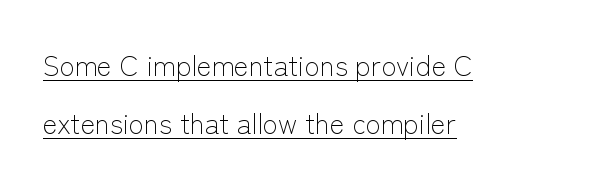
The image shows 28 px light sans-serif type, upright; set left-aligned, loose line spacing (2.06x), normal letter spacing, underlined; low stroke contrast and a medium x-height.
